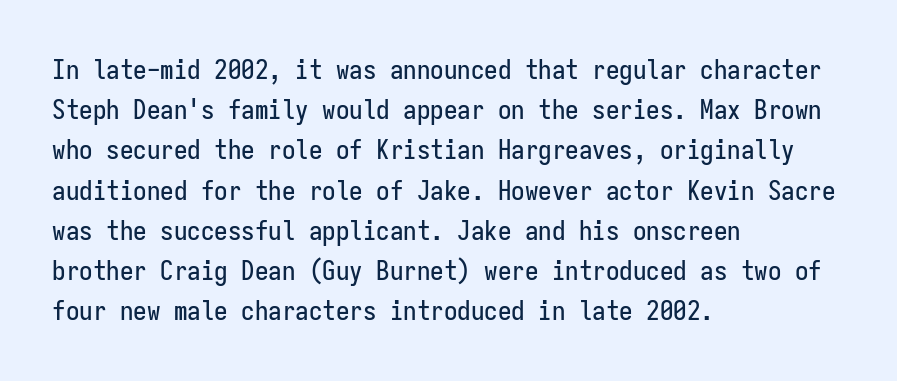
Summary of vertical rhythm: regular, with standard interline spacing. No italicization has been applied; the sample stays upright. One-word summary of the alignment: left. The line texture is even and compact thanks to regular tracking. The space directly below the letters is spotless.
